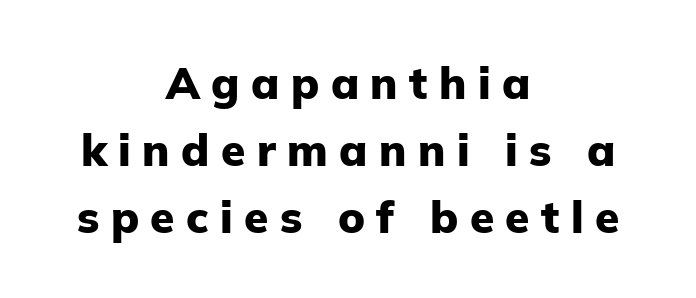
The image shows 44 px heavy sans-serif type, upright; set centered, normal line spacing (1.52x), unusually wide letter spacing (+0.26 em), not underlined; low stroke contrast and a medium x-height.
